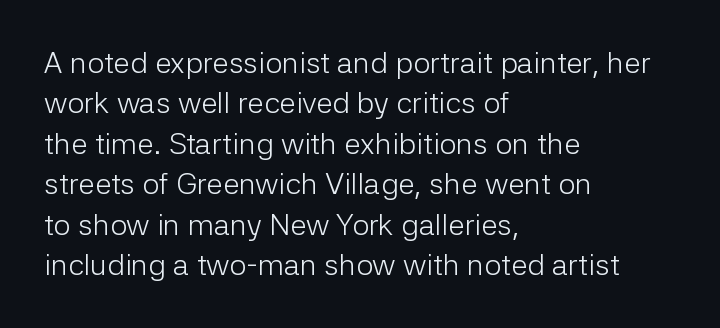
{"serif": "no", "italic": "no", "bold": "no", "weight": "light", "width": "normal", "stroke_contrast": "low", "x_height": "medium", "monospaced": "no", "underline": "no", "align": "left", "line_spacing": "normal", "line_spacing_ratio": 1.35, "letter_spacing": "normal", "letter_spacing_em": 0.0, "glyph_px": 30}
